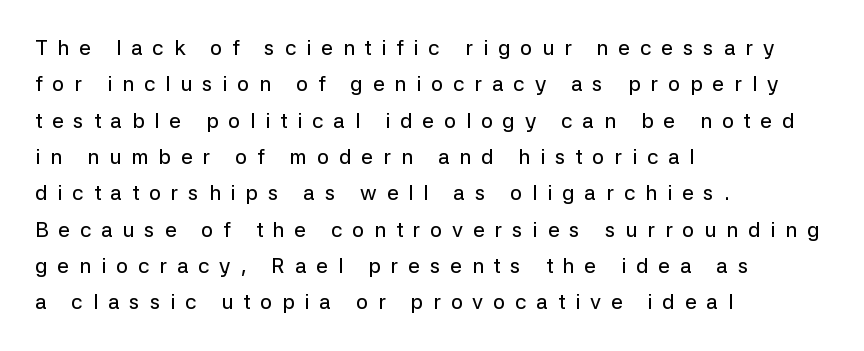
These lines have a slow, spaced-out rhythm from letter to letter. The space beneath each line is pristine and unruled. Every character sits straight up, as roman type does. Notice how the passage keeps a crisp vertical edge on the left only.
